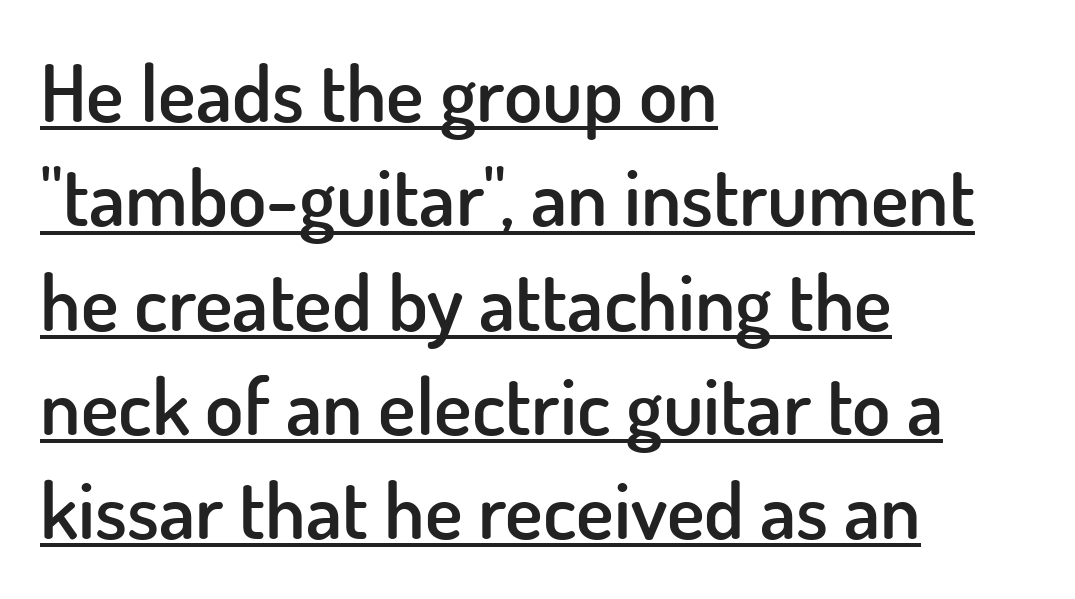
The text was rendered using a sans face with plain stroke endings. All the whitespace from short lines collects on the right. Glance below the letters and you will spot a drawn line. Regarding leading, the lines here are spaced in the standard way.
